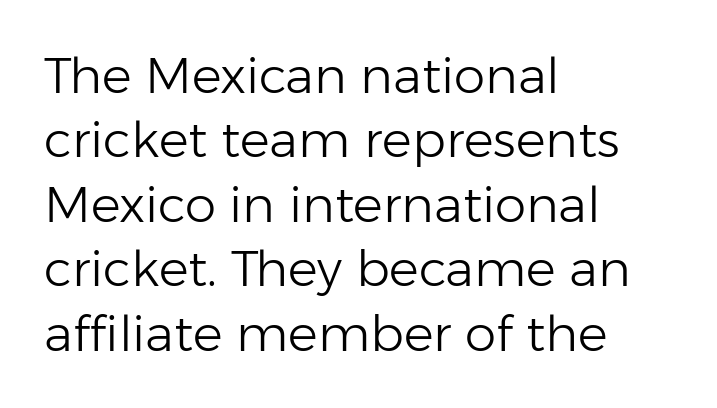
Q: Is the text bold? A: No.
Q: Is the text italic (slanted)? A: No, it is upright.
Q: Is the typeface a serif or a sans-serif typeface? A: Sans-serif.
Q: Is the text underlined? A: No.
Q: How is the paragraph aligned? A: Left-aligned.
Q: Is the spacing between letters normal or unusually wide? A: Normal.
Q: Is the spacing between lines tight, normal or loose? A: Normal.
Q: Width (condensed, normal, or wide)? A: Normal.
Q: Stroke contrast? A: Low.
Q: x-height? A: Medium.
Q: Monospaced? A: No.
